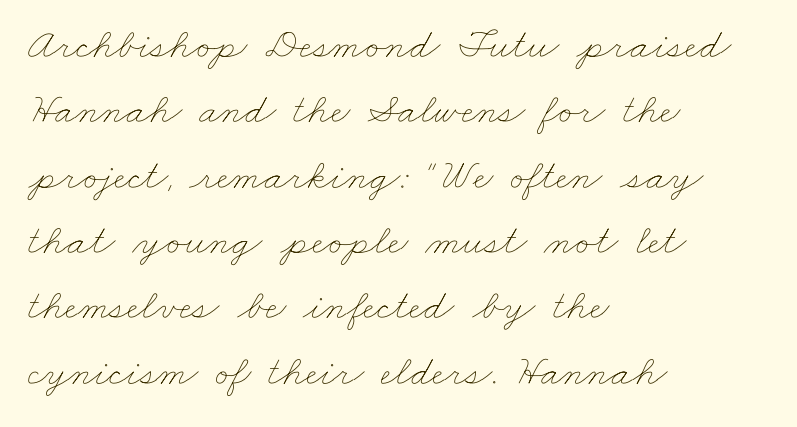
Q: Is the text bold? A: No.
Q: Is the text underlined? A: No.
Q: How is the paragraph aligned? A: Left-aligned.
Q: Is the spacing between letters normal or unusually wide? A: Normal.
Q: Is the spacing between lines tight, normal or loose? A: Normal.
Q: Width (condensed, normal, or wide)? A: Wide.
Q: Stroke contrast? A: Low.
Q: x-height? A: Small.
Q: Monospaced? A: No.
